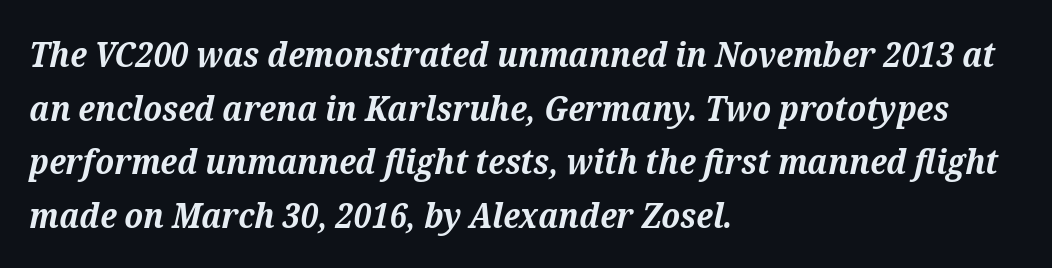
The image shows 35 px bold serif type, italic (leaning right); set left-aligned, normal line spacing (1.53x), normal letter spacing, not underlined; medium stroke contrast and a medium x-height.
